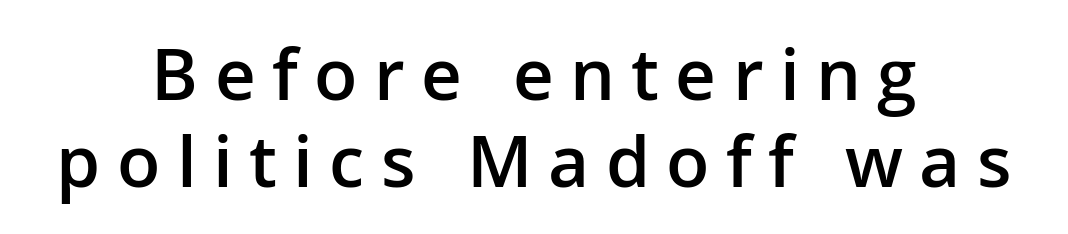
The face used here is proportionally spaced, like ordinary book or web type. Stroke thickness is moderately raised; the sample reads as semibold. Each line is balanced around a shared central axis. This rendering employs a face without finishing strokes, i.e., a sans-serif. When letters stand straight like this, we call the style roman or upright. Caption: expanded tracking, letters set apart.
